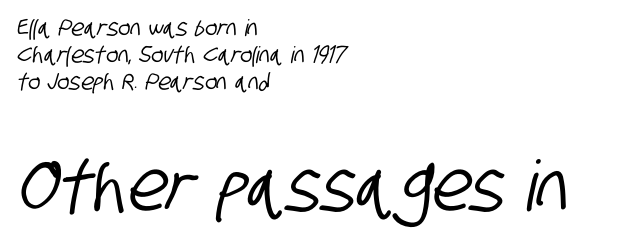
These lines are rendered in a variable-pitch font. The specimen omits any rule beneath the text block's lines. A student would notice the bottom passage is typeset larger than what precedes it. Does the copy run flush right? No — it runs flush left.
